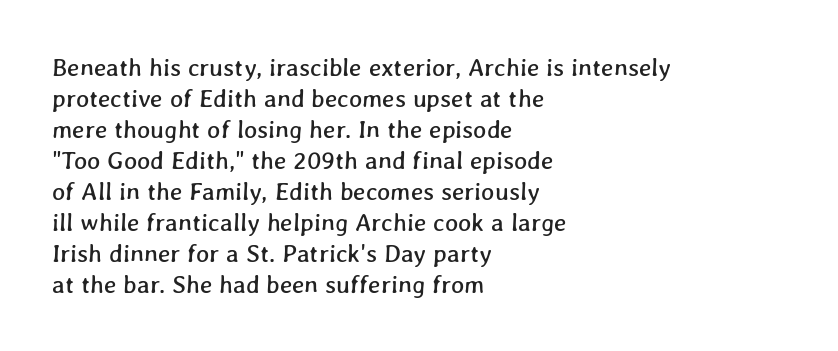
{"underline": "no", "align": "left", "line_spacing_ratio": 1.24, "letter_spacing": "normal", "letter_spacing_em": 0.0, "glyph_px": 25}
